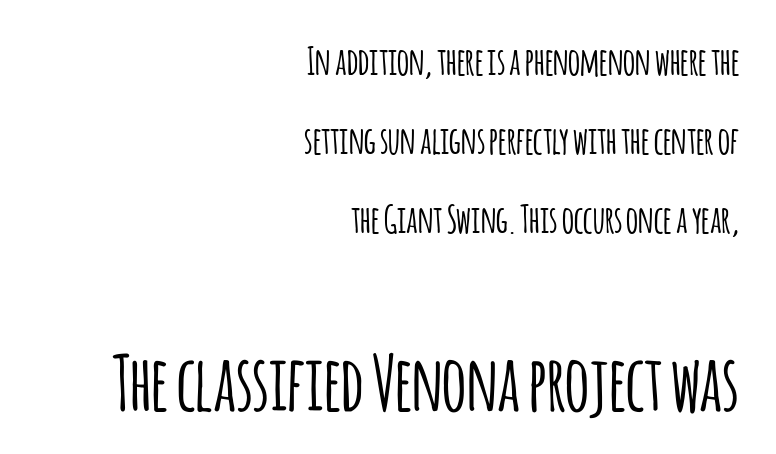
The rendering uses natural spacing where letterforms have individual widths. Honestly, the letter spacing is just normal — you wouldn't notice it. The axis of the letterforms is exactly vertical. Type without underlining. Type style note: lacks serifs. The second block has been scaled up relative to the first.
